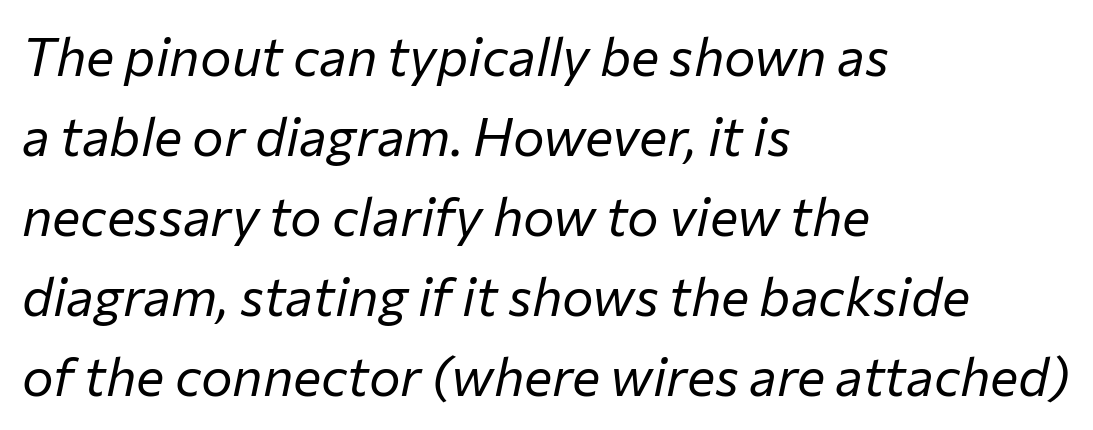
The image shows 53 px regular-weight type, italic (leaning right); set left-aligned, normal line spacing (1.51x), normal letter spacing, not underlined; low stroke contrast and a medium x-height.
